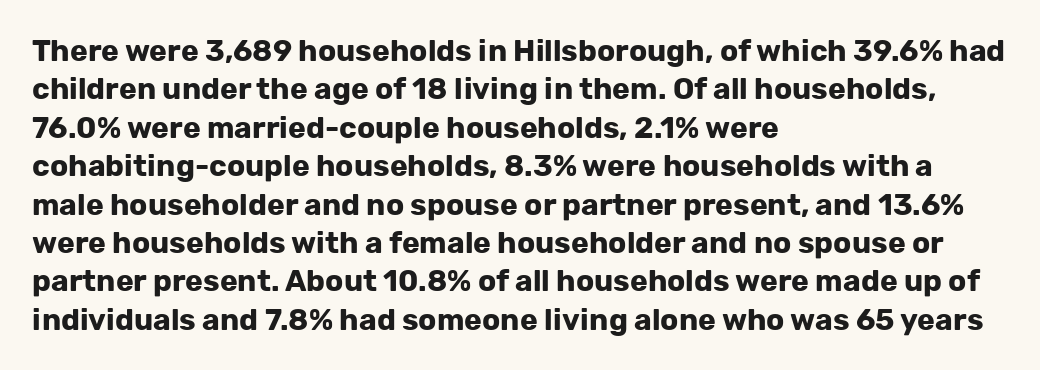
Successive baselines arrive at the customary interval. These lines keep a tight, regular rhythm from letter to letter. The foot of each line stays bare and open. Does the copy run flush right? No — it runs flush left. The glyphs have the mass of a bold cut.
